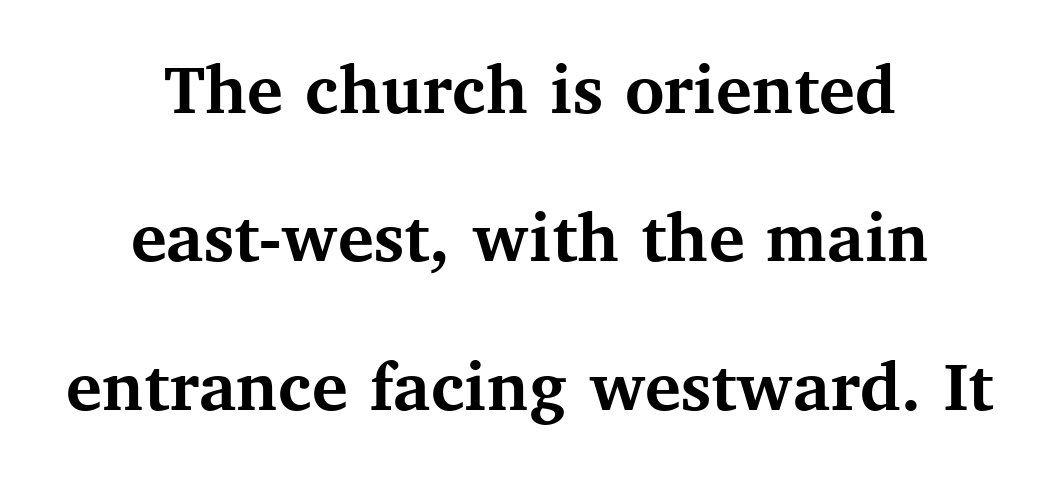
{"serif": "yes", "italic": "no", "bold": "yes", "weight": "semibold", "width": "normal", "stroke_contrast": "medium", "x_height": "medium", "monospaced": "no", "underline": "no", "align": "center", "line_spacing": "loose", "line_spacing_ratio": 1.98, "letter_spacing": "normal", "letter_spacing_em": 0.0, "glyph_px": 75}
